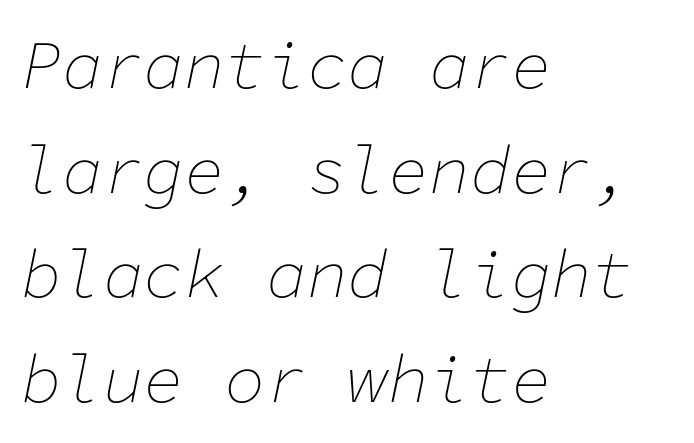
Q: Is the text bold? A: No.
Q: Is the text italic (slanted)? A: Yes, it leans right by about 11 degrees.
Q: Is the text underlined? A: No.
Q: How is the paragraph aligned? A: Left-aligned.
Q: Is the spacing between letters normal or unusually wide? A: Normal.
Q: Is the spacing between lines tight, normal or loose? A: Normal.
Q: Width (condensed, normal, or wide)? A: Normal.
Q: Stroke contrast? A: Low.
Q: x-height? A: Medium.
Q: Monospaced? A: Yes.
